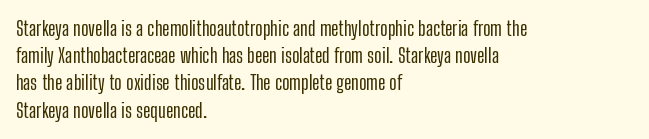
The image shows 20 px text type, upright; set left-aligned, normal line spacing (1.36x), normal letter spacing, not underlined.
